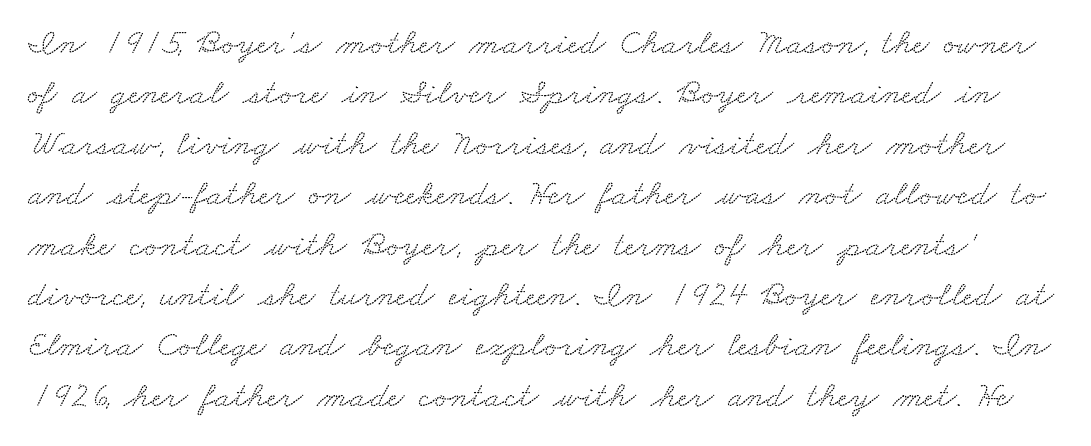
The image shows 36 px wide serif type; set normal line spacing (1.4x), normal letter spacing, not underlined; low stroke contrast and a small x-height.
